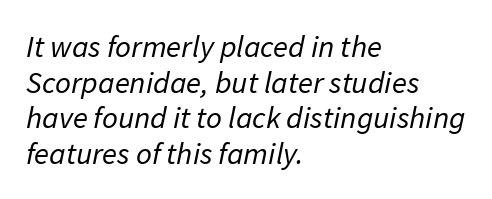
The image shows 31 px regular-weight sans-serif type; set left-aligned, tight line spacing (1.15x), normal letter spacing, not underlined; low stroke contrast and a medium x-height.
